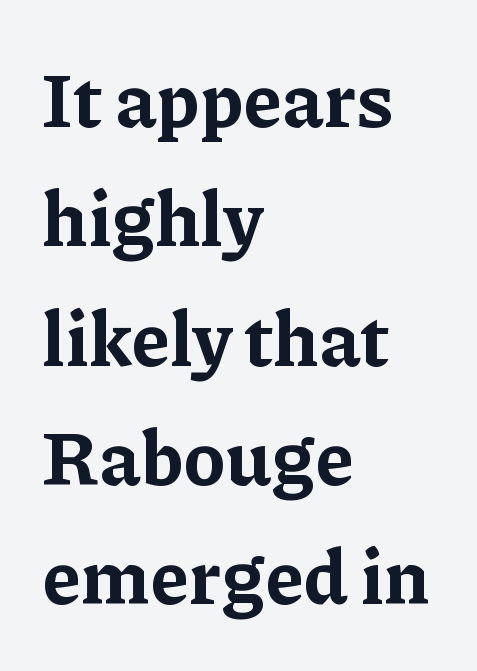
Q: Is the text bold? A: Yes.
Q: Is the text italic (slanted)? A: No, it is upright.
Q: Is the typeface a serif or a sans-serif typeface? A: Serif.
Q: Is the text underlined? A: No.
Q: How is the paragraph aligned? A: Left-aligned.
Q: Is the spacing between letters normal or unusually wide? A: Normal.
Q: Is the spacing between lines tight, normal or loose? A: Normal.
Q: Width (condensed, normal, or wide)? A: Normal.
Q: Stroke contrast? A: Low.
Q: x-height? A: Medium.
Q: Monospaced? A: No.
